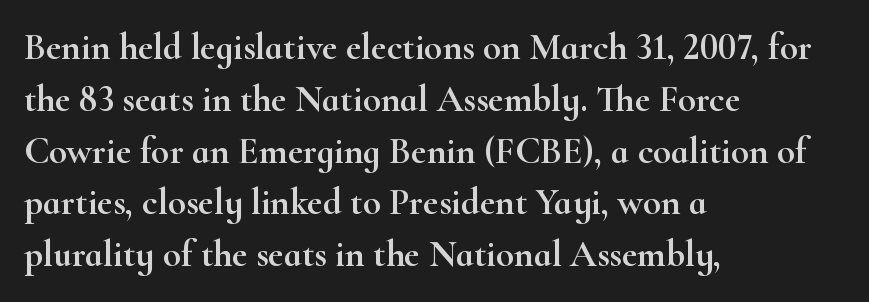
Q: Is the text italic (slanted)? A: No, it is upright.
Q: Is the typeface a serif or a sans-serif typeface? A: Serif.
Q: Is the text underlined? A: No.
Q: How is the paragraph aligned? A: Left-aligned.
Q: Is the spacing between letters normal or unusually wide? A: Normal.
Q: Is the spacing between lines tight, normal or loose? A: Normal.
Q: Width (condensed, normal, or wide)? A: Wide.
Q: Stroke contrast? A: High.
Q: x-height? A: Small.
Q: Monospaced? A: No.
